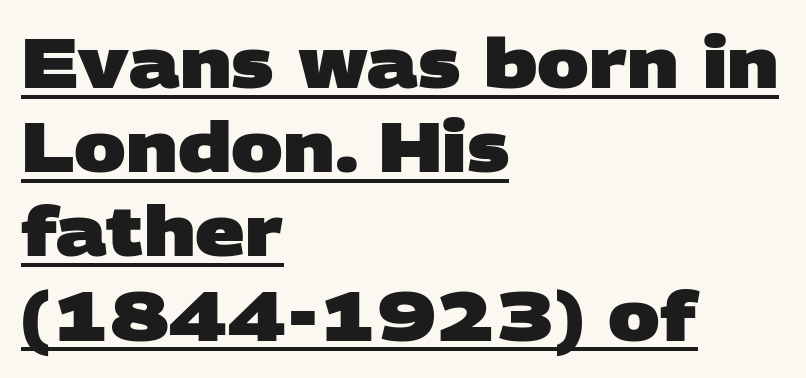
Q: Is the text bold? A: Yes.
Q: Is the typeface a serif or a sans-serif typeface? A: Sans-serif.
Q: Is the text underlined? A: Yes.
Q: How is the paragraph aligned? A: Left-aligned.
Q: Is the spacing between letters normal or unusually wide? A: Normal.
Q: Width (condensed, normal, or wide)? A: Wide.
Q: Stroke contrast? A: Low.
Q: x-height? A: Large.
Q: Monospaced? A: No.
